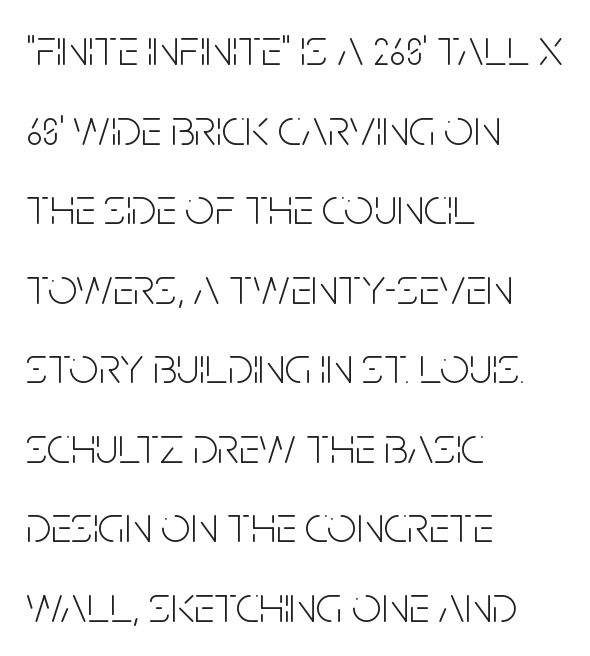
The image shows 52 px light, condensed sans-serif type, upright; set left-aligned, normal line spacing (1.53x), normal letter spacing, not underlined; low stroke contrast and a large x-height.
